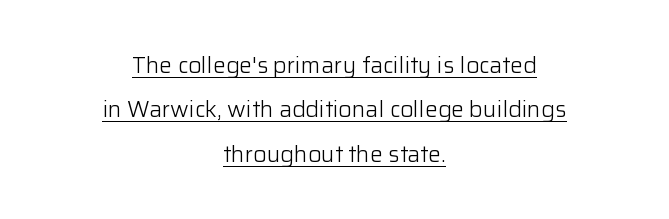
Q: Is the text bold? A: No.
Q: Is the text italic (slanted)? A: No, it is upright.
Q: Is the text underlined? A: Yes.
Q: How is the paragraph aligned? A: Centered.
Q: Is the spacing between letters normal or unusually wide? A: Normal.
Q: Is the spacing between lines tight, normal or loose? A: Loose.
